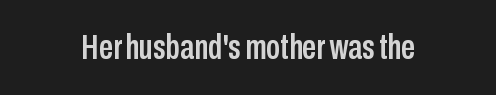
Q: Is the text italic (slanted)? A: No, it is upright.
Q: Is the typeface a serif or a sans-serif typeface? A: Sans-serif.
Q: Is the text underlined? A: No.
Q: Is the spacing between letters normal or unusually wide? A: Normal.
Q: Width (condensed, normal, or wide)? A: Condensed.
Q: Stroke contrast? A: Low.
Q: x-height? A: Medium.
Q: Monospaced? A: No.
